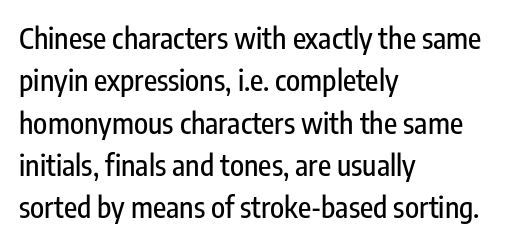
Q: Is the text italic (slanted)? A: No, it is upright.
Q: Is the typeface a serif or a sans-serif typeface? A: Sans-serif.
Q: Is the text underlined? A: No.
Q: How is the paragraph aligned? A: Left-aligned.
Q: Is the spacing between letters normal or unusually wide? A: Normal.
Q: Is the spacing between lines tight, normal or loose? A: Normal.
Q: Width (condensed, normal, or wide)? A: Condensed.
Q: Stroke contrast? A: Low.
Q: x-height? A: Medium.
Q: Monospaced? A: No.
